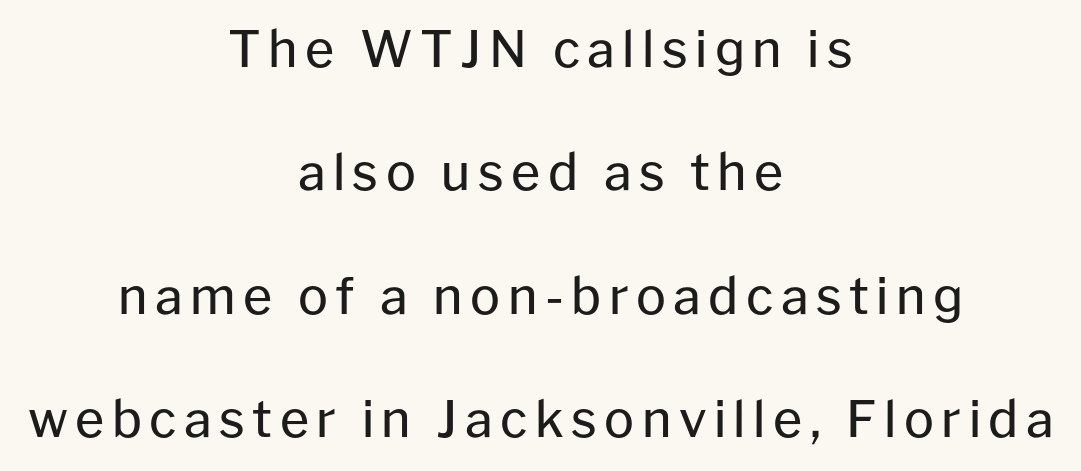
{"serif": "no", "italic": "no", "bold": "no", "weight": "regular", "width": "normal", "stroke_contrast": "low", "x_height": "medium", "monospaced": "no", "underline": "no", "align": "center", "line_spacing": "loose", "line_spacing_ratio": 2.47, "glyph_px": 50}
